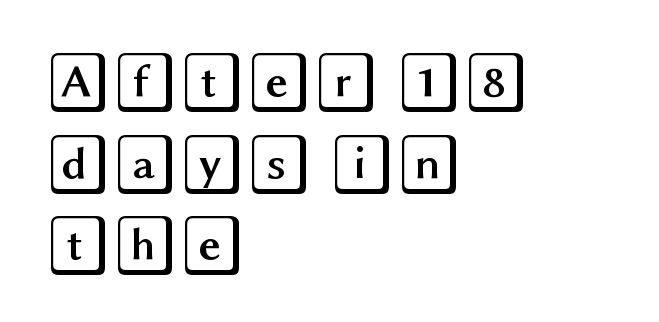
{"italic": "no", "width": "wide", "x_height": "large", "underline": "no", "align": "left", "line_spacing": "normal", "line_spacing_ratio": 1.34, "letter_spacing": "normal", "letter_spacing_em": 0.0, "glyph_px": 61}
